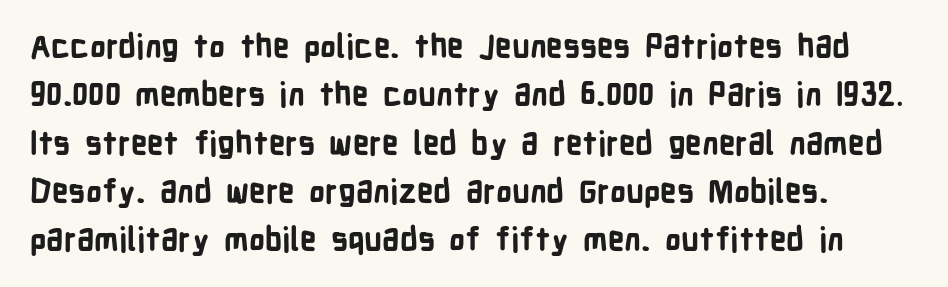
{"serif": "no", "italic": "no", "bold": "yes", "weight": "bold", "width": "condensed", "stroke_contrast": "low", "x_height": "medium", "monospaced": "no", "underline": "no", "align": "left", "line_spacing": "normal", "line_spacing_ratio": 1.51, "letter_spacing": "normal", "letter_spacing_em": 0.0, "glyph_px": 32}
